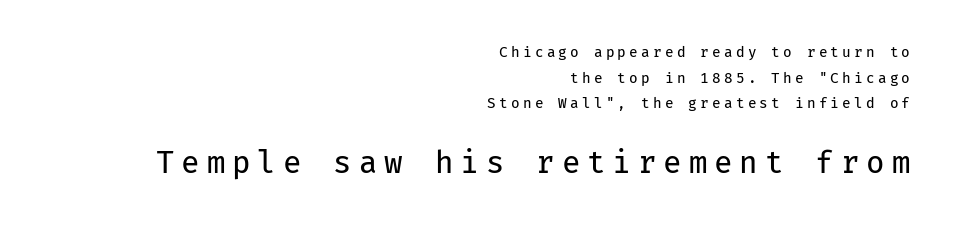
{"serif": "no", "italic": "no", "bold": "no", "weight": "regular", "width": "normal", "stroke_contrast": "low", "x_height": "medium", "monospaced": "yes", "underline": "no", "align": "right", "line_spacing_ratio": 1.83, "letter_spacing": "wide", "letter_spacing_em": 0.23, "larger_block": "second", "size_ratio": 2.14, "glyph_px": 30}
